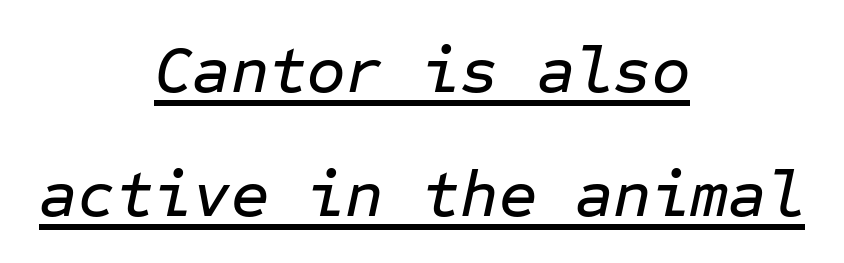
Q: Is the text italic (slanted)? A: Yes, it leans right by about 12 degrees.
Q: Is the text underlined? A: Yes.
Q: How is the paragraph aligned? A: Centered.
Q: Is the spacing between letters normal or unusually wide? A: Normal.
Q: Width (condensed, normal, or wide)? A: Normal.
Q: Stroke contrast? A: Low.
Q: x-height? A: Medium.
Q: Monospaced? A: Yes.
